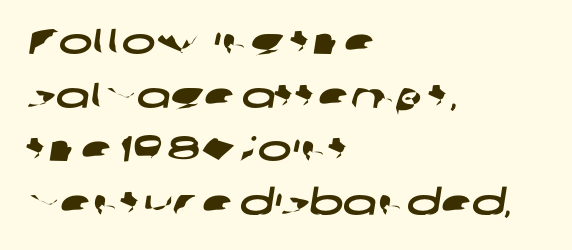
Line spacing here is normal. Students, note that the glyphs here touch the page at normal intervals. Observe the absence of serifs on each vertical stroke in this sample. The paragraph has a hard left edge and a soft right edge. Each letter keeps its own natural width here, so spacing adapts to shape.
